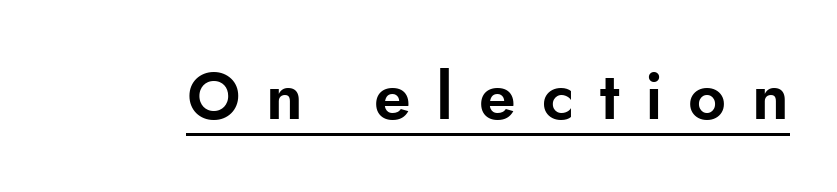
The letters are spread apart with noticeably loose tracking. In designer terms, the underline attribute is active on this setting. Letterform terminals end flat and unadorned throughout the passage. Proportional: the letters do not fall into vertical columns. Does the lettering tilt? It doesn't — this is upright.
